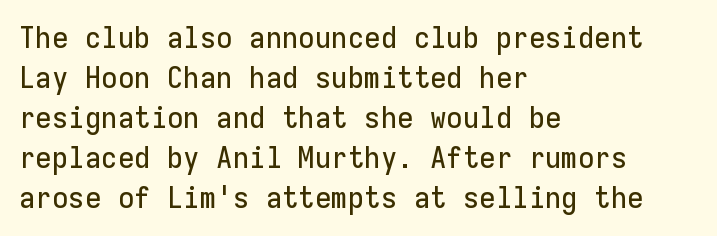
Stroke terminals: plain, sans-serif. Look at the tracking — it's just the regular setting, nothing added. This sample uses an upright cut, with every glyph sitting square on the baseline. This block has exactly the height ordinary leading produces.
